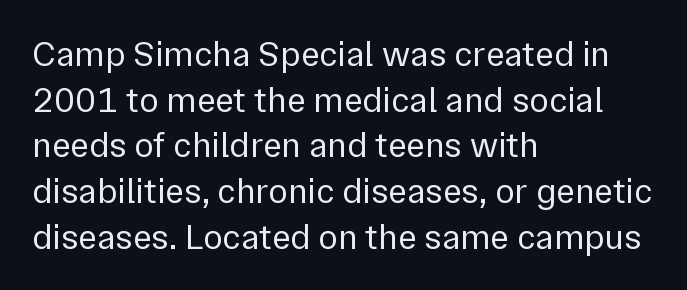
This is roman type, the default non-slanted kind. The tracking reads as untouched default to a designer's eye. Varying glyph widths throughout — classic text-font behaviour. Type without underlining. The lines in this sample share a left origin and differ only in where they stop.
